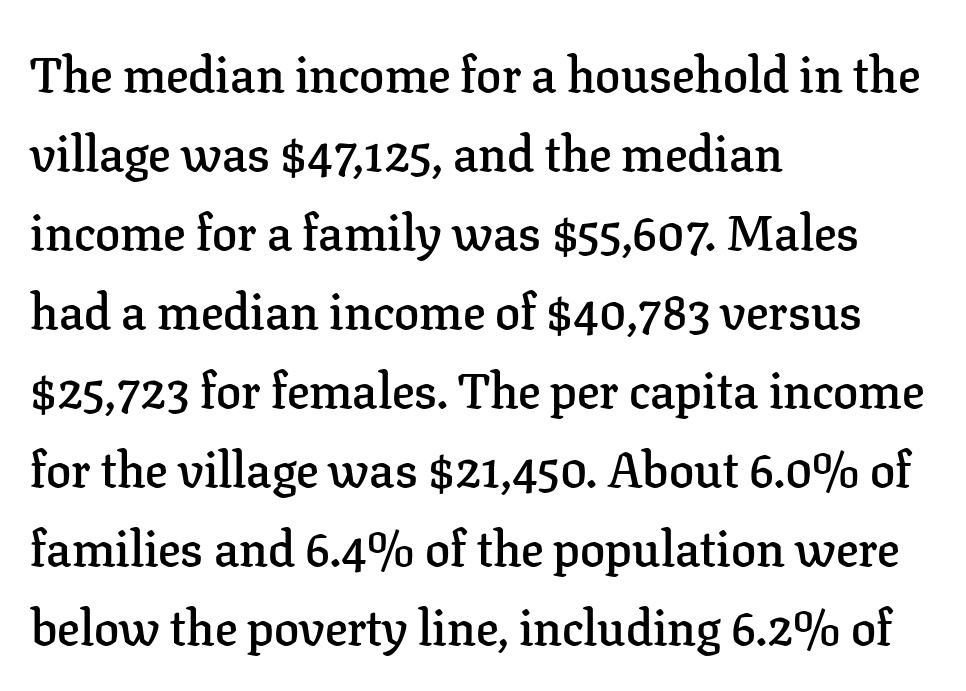
The image shows 50 px semibold serif type, upright; set left-aligned, normal line spacing (1.58x), normal letter spacing, not underlined; low stroke contrast and a medium x-height.
